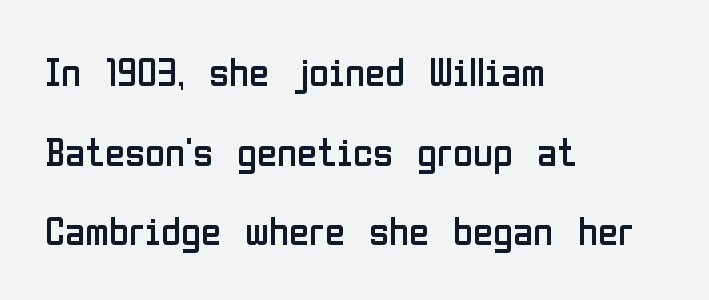
{"serif": "no", "italic": "no", "bold": "no", "weight": "regular", "width": "condensed", "stroke_contrast": "low", "x_height": "medium", "monospaced": "no", "underline": "no", "align": "left", "line_spacing": "loose", "line_spacing_ratio": 1.94, "letter_spacing": "normal", "letter_spacing_em": 0.0, "glyph_px": 41}
